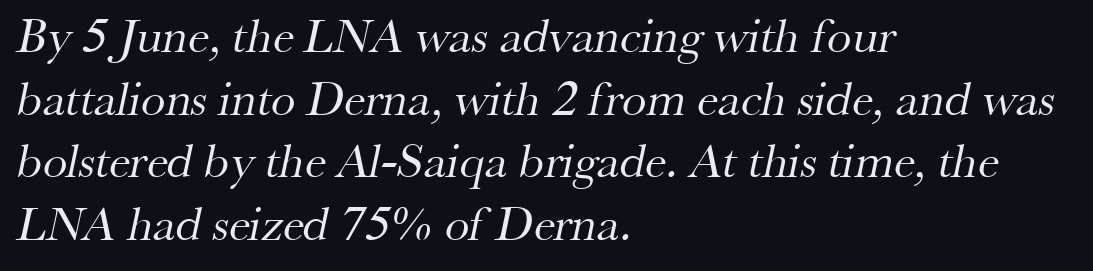
The image shows 49 px regular-weight serif type; set left-aligned, normal line spacing (1.28x), normal letter spacing, not underlined; medium stroke contrast and a small x-height.
